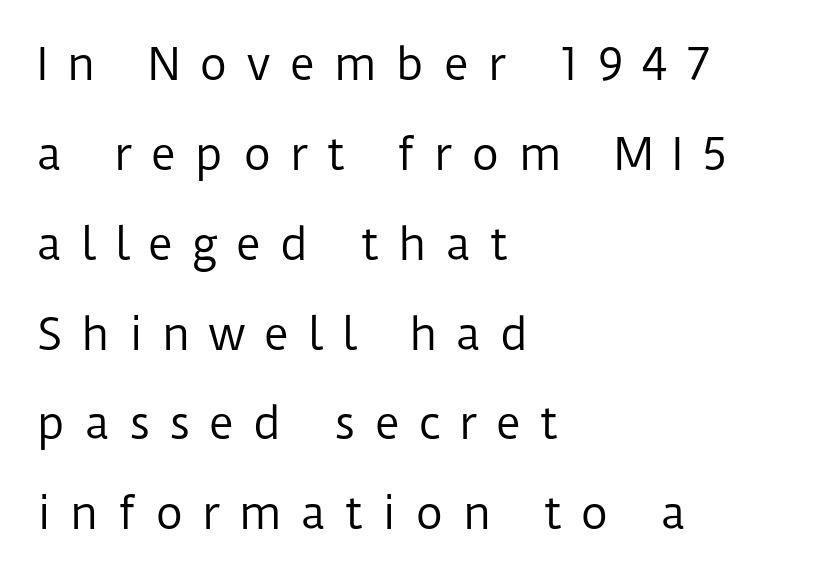
The image shows 43 px regular-weight sans-serif type, upright; set left-aligned, loose line spacing (2.09x), unusually wide letter spacing (+0.44 em), not underlined; low stroke contrast and a medium x-height.
